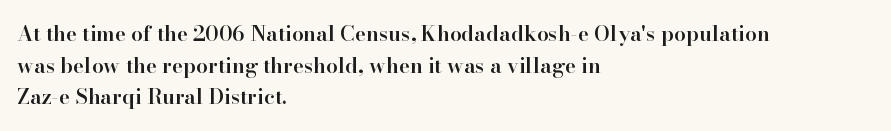
Q: Is the text bold? A: Semi-bold.
Q: Is the text italic (slanted)? A: No, it is upright.
Q: Is the text underlined? A: No.
Q: How is the paragraph aligned? A: Left-aligned.
Q: Is the spacing between letters normal or unusually wide? A: Normal.
Q: Is the spacing between lines tight, normal or loose? A: Normal.
